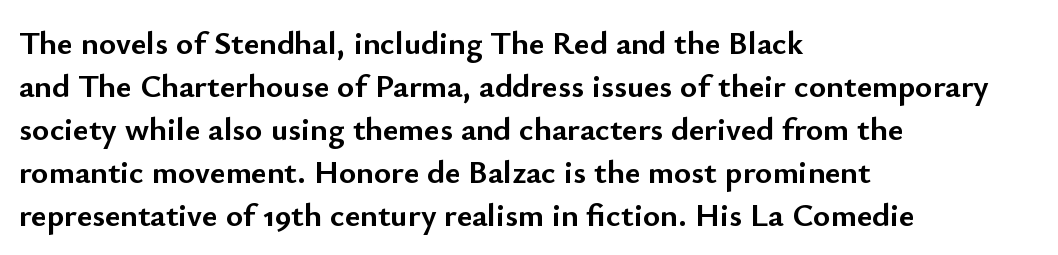
In terms of letterspacing, this is plain default setting. The rendering uses natural spacing where letterforms have individual widths. Notice how descenders clear the ascenders below comfortably — that's standard leading. Thick stems and heavy bowls — unmistakably bold.
